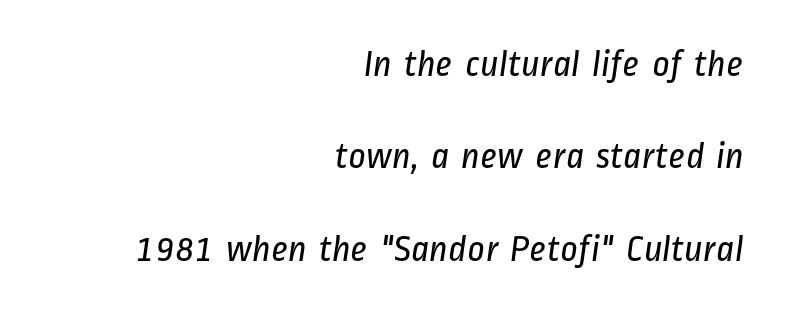
The image shows 38 px regular-weight, condensed sans-serif type; set right-aligned, loose line spacing (2.43x), normal letter spacing, not underlined; low stroke contrast and a medium x-height.
